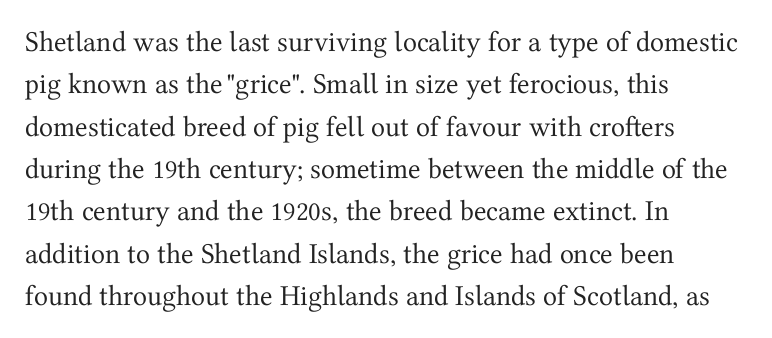
{"serif": "yes", "italic": "no", "bold": "no", "weight": "regular", "width": "normal", "stroke_contrast": "medium", "x_height": "medium", "monospaced": "no", "underline": "no", "align": "left", "line_spacing": "normal", "line_spacing_ratio": 1.46, "letter_spacing": "normal", "letter_spacing_em": 0.0, "glyph_px": 29}
